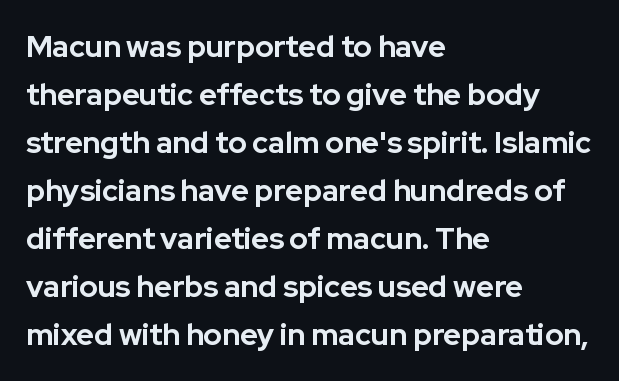
Is there much room between lines? A standard amount, neither cramped nor airy. I'd call this a sans setting — the letters go barefoot. Short and long lines alike share a common starting point at left. Honestly, the letter spacing is just normal — you wouldn't notice it. Here the designer chose a conventional face with non-uniform glyph widths.
